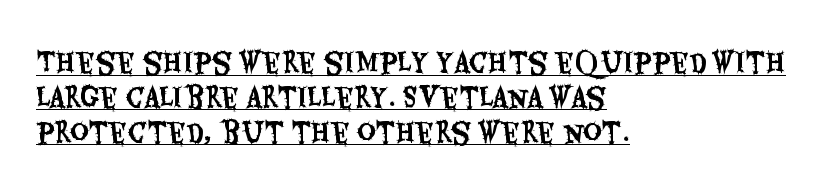
The image shows 26 px text type, upright; set left-aligned, normal line spacing (1.34x), normal letter spacing, underlined.
